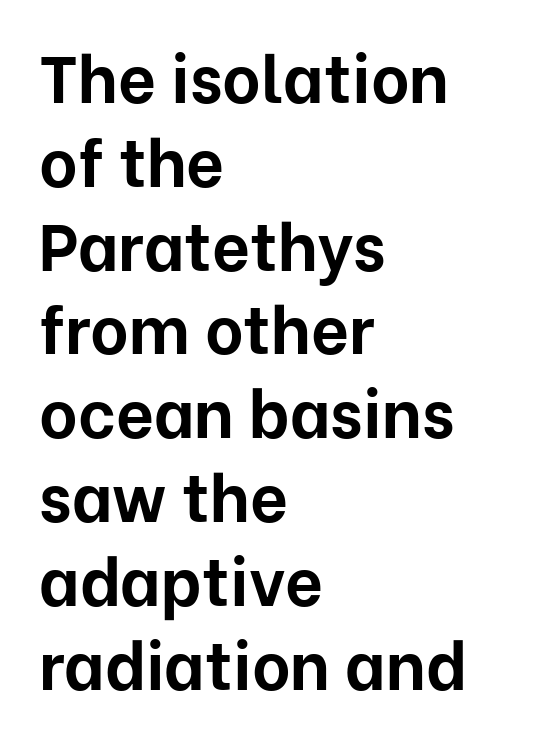
Q: Is the text bold? A: Yes.
Q: Is the text italic (slanted)? A: No, it is upright.
Q: Is the typeface a serif or a sans-serif typeface? A: Sans-serif.
Q: Is the text underlined? A: No.
Q: How is the paragraph aligned? A: Left-aligned.
Q: Is the spacing between letters normal or unusually wide? A: Normal.
Q: Is the spacing between lines tight, normal or loose? A: Normal.
Q: Width (condensed, normal, or wide)? A: Normal.
Q: Stroke contrast? A: Low.
Q: x-height? A: Medium.
Q: Monospaced? A: No.
